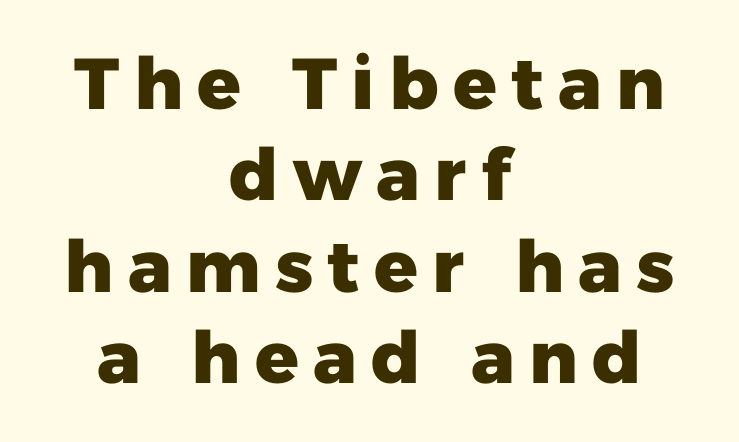
This is the regular roman posture of the typeface. Rows of type keep a routine distance in the vertical direction. The setting favours the middle, as headings and verse often do. The glyphs are unaccompanied by any horizontal stroke below them. The font is running at its bold setting.
